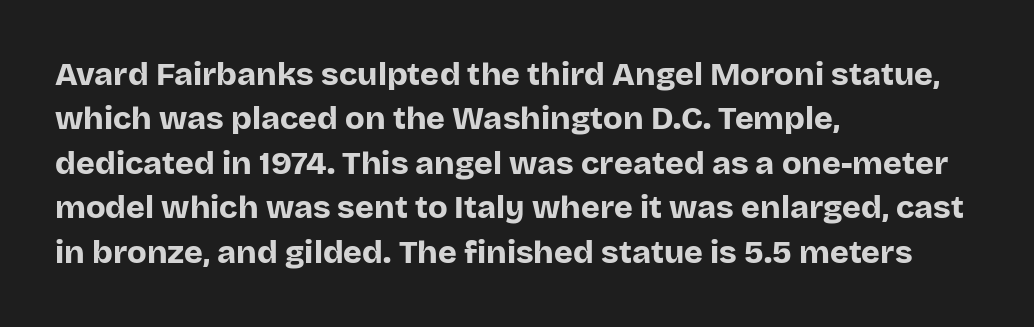
The image shows 32 px bold sans-serif type, upright; set left-aligned, normal line spacing (1.39x), normal letter spacing, not underlined; low stroke contrast and a large x-height.
